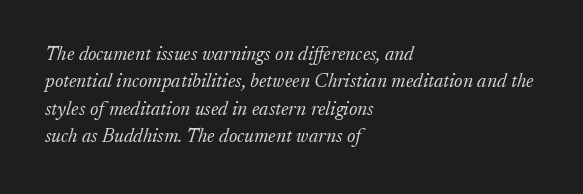
The image shows 20 px text type, italic (leaning right); set left-aligned, normal line spacing (1.37x), normal letter spacing, not underlined.
